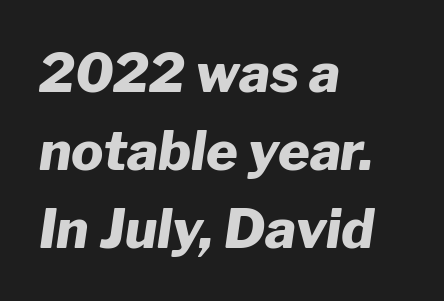
The setting favours the left margin, as ordinary paragraphs usually do. The rendering uses natural spacing where letterforms have individual widths. Normally led — the rows are evenly, conventionally spaced. Emphasis-style slanted type is in use.
